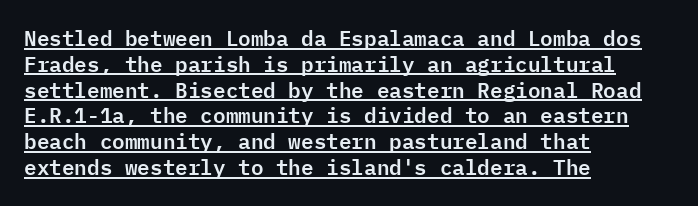
The image shows 21 px text type, upright; set left-aligned, line spacing 1.23x, normal letter spacing, underlined.
